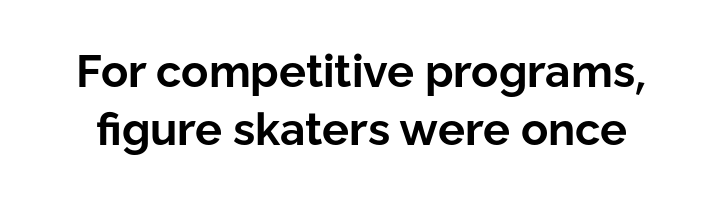
Q: Is the text bold? A: Yes.
Q: Is the text italic (slanted)? A: No, it is upright.
Q: Is the typeface a serif or a sans-serif typeface? A: Sans-serif.
Q: Is the text underlined? A: No.
Q: Is the spacing between letters normal or unusually wide? A: Normal.
Q: Is the spacing between lines tight, normal or loose? A: Normal.
Q: Width (condensed, normal, or wide)? A: Normal.
Q: Stroke contrast? A: Low.
Q: x-height? A: Medium.
Q: Monospaced? A: No.
